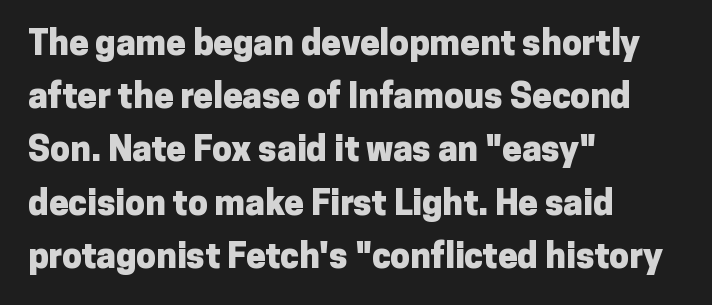
Q: Is the text bold? A: Yes.
Q: Is the text italic (slanted)? A: No, it is upright.
Q: Is the typeface a serif or a sans-serif typeface? A: Sans-serif.
Q: Is the text underlined? A: No.
Q: How is the paragraph aligned? A: Left-aligned.
Q: Is the spacing between letters normal or unusually wide? A: Normal.
Q: Is the spacing between lines tight, normal or loose? A: Normal.
Q: Width (condensed, normal, or wide)? A: Normal.
Q: Stroke contrast? A: Low.
Q: x-height? A: Medium.
Q: Monospaced? A: No.
